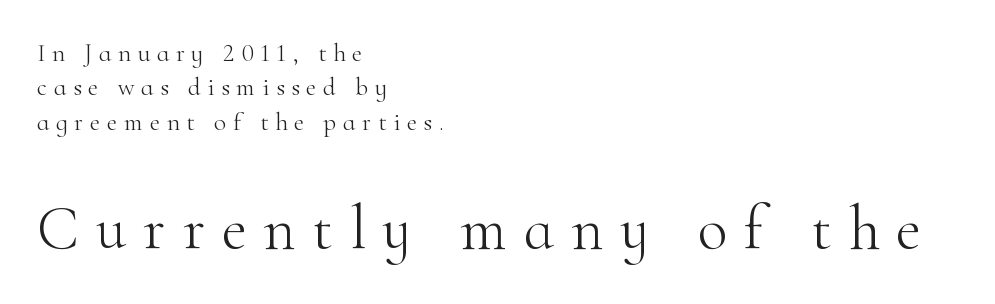
{"serif": "yes", "italic": "no", "bold": "no", "weight": "light", "width": "normal", "stroke_contrast": "high", "x_height": "small", "monospaced": "no", "underline": "no", "align": "left", "line_spacing": "normal", "line_spacing_ratio": 1.38, "letter_spacing": "wide", "letter_spacing_em": 0.27, "larger_block": "second", "size_ratio": 2.48, "glyph_px": 62}
